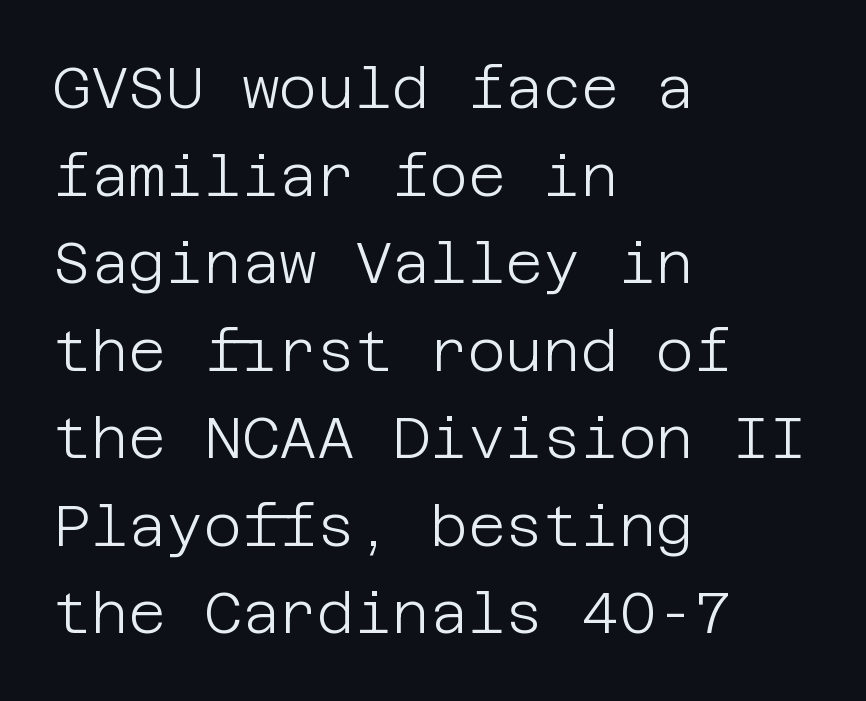
{"serif": "no", "italic": "no", "bold": "no", "weight": "light", "width": "normal", "stroke_contrast": "low", "x_height": "large", "underline": "no", "align": "left", "line_spacing": "normal", "line_spacing_ratio": 1.51, "letter_spacing": "normal", "letter_spacing_em": 0.0, "glyph_px": 58}
